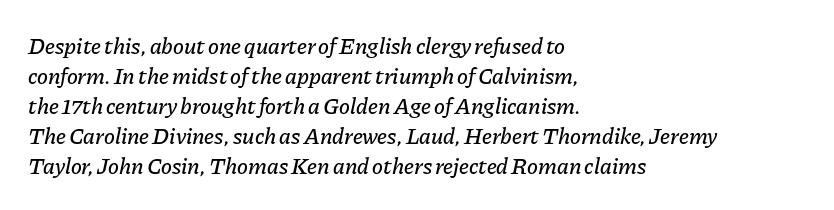
Successive baselines arrive at the customary interval. Unmarked baselines from the first word to the last. No extra tracking has been applied to these lines. Horizontal alignment here is leftward, the default for most running prose. Characters are canted at an angle relative to the baseline's perpendicular.
